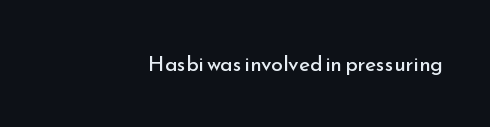
{"italic": "no", "bold": "no", "underline": "no", "align": "right", "letter_spacing": "normal", "letter_spacing_em": 0.0, "glyph_px": 21}
